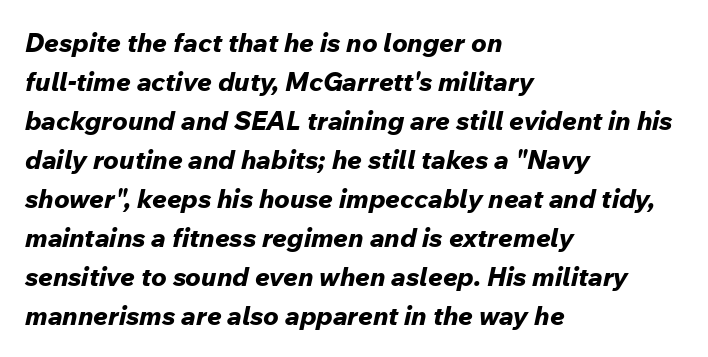
A typesetter would call this zero additional tracking. Heavy-handed strokes throughout: this text is bold. If you measured baseline to baseline, you'd find a middling distance. The lettering tilts uniformly, giving the passage an italic look. The space directly below the letters is spotless.
